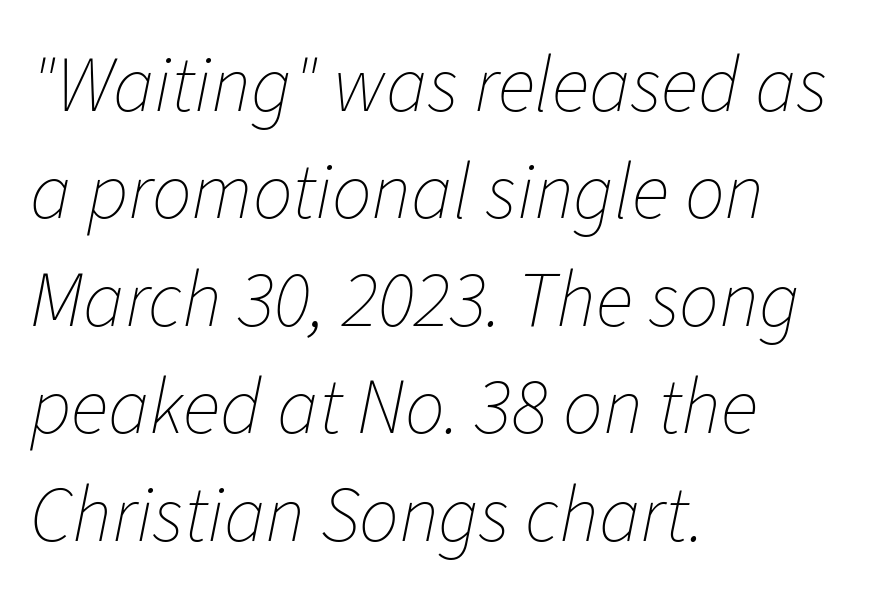
Q: Is the text bold? A: No.
Q: Is the text italic (slanted)? A: Yes, it leans right by about 11 degrees.
Q: Is the text underlined? A: No.
Q: How is the paragraph aligned? A: Left-aligned.
Q: Is the spacing between letters normal or unusually wide? A: Normal.
Q: Is the spacing between lines tight, normal or loose? A: Normal.
Q: Width (condensed, normal, or wide)? A: Normal.
Q: Stroke contrast? A: Low.
Q: x-height? A: Medium.
Q: Monospaced? A: No.
